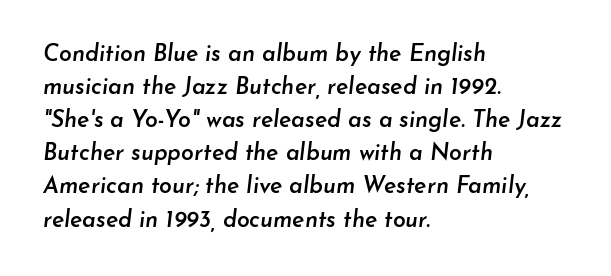
{"italic": "yes", "lean": "right", "slant_degrees": 7, "bold": "semi", "underline": "no", "align": "left", "line_spacing": "normal", "line_spacing_ratio": 1.44, "letter_spacing": "normal", "letter_spacing_em": 0.0, "glyph_px": 23}
